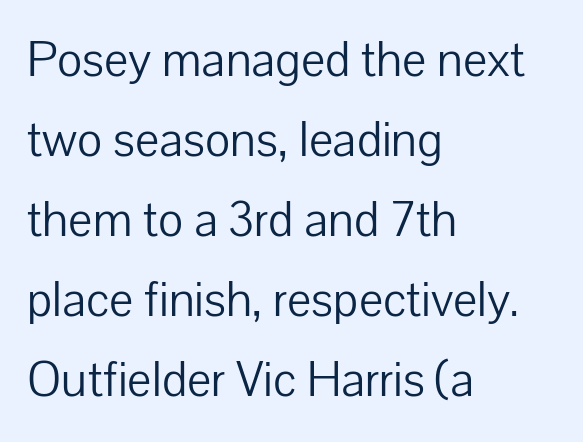
No feet cap the strokes, marking this as sans-serif type. These lines sit exactly where default settings would place them. Compared with typical body copy, the letter spacing here is the same. Do the characters align in a grid? No, the font is proportional. Weight class: somewhere from thin through regular. Notice how the passage keeps a crisp vertical edge on the left only.
